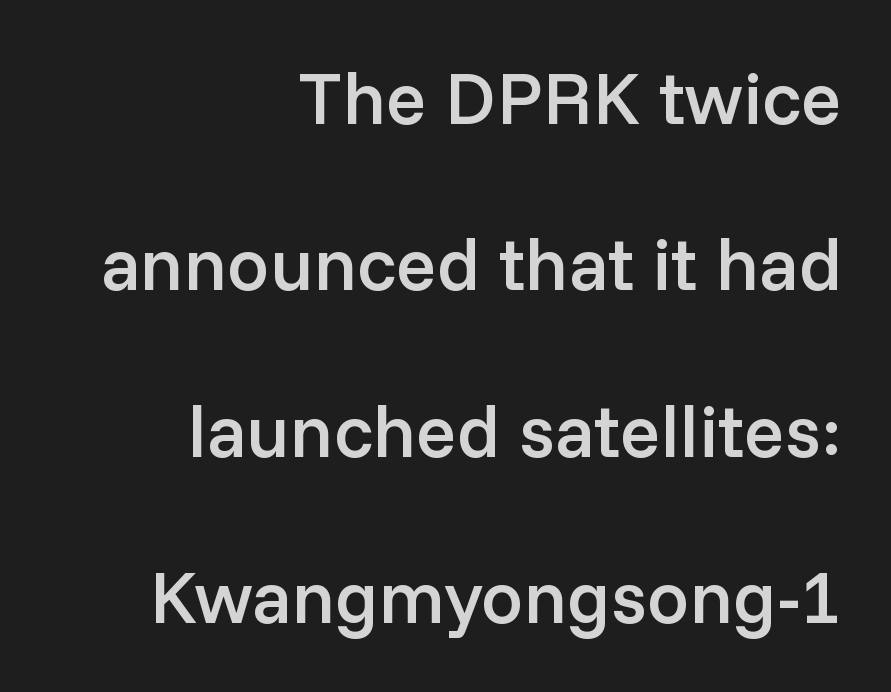
Honestly, the rows look like they've been pulled way apart. The passage shown has conventional tracking throughout. Does the type have serifs? No, each stem ends abruptly. Notice how the stems are strictly vertical — no italics here. Teacher's note: observe the even right margin — that is flush-right alignment. Check under the words: just untouched page.
